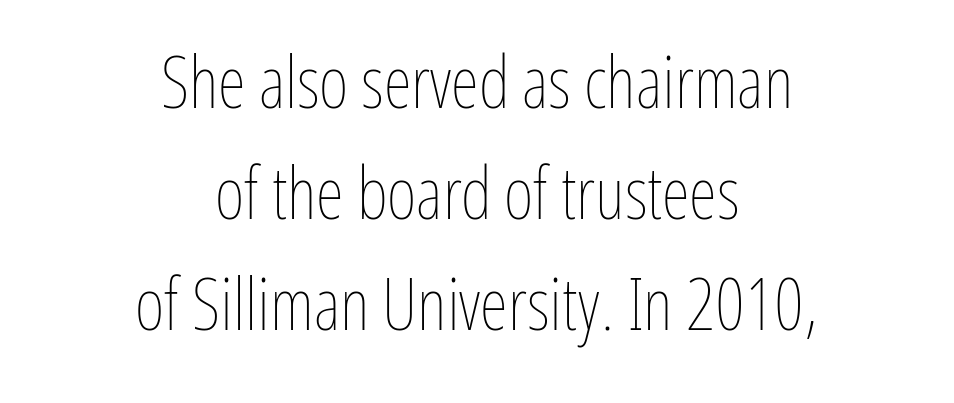
{"italic": "no", "bold": "no", "weight": "thin", "width": "condensed", "stroke_contrast": "low", "x_height": "medium", "monospaced": "no", "underline": "no", "align": "center", "line_spacing": "normal", "line_spacing_ratio": 1.54, "letter_spacing": "normal", "letter_spacing_em": 0.0, "glyph_px": 72}
